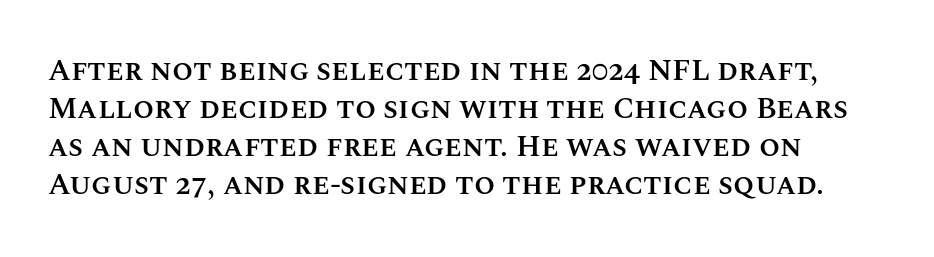
The image shows 30 px semibold type, upright; set left-aligned, normal line spacing (1.27x), normal letter spacing, not underlined; medium stroke contrast and a large x-height.
